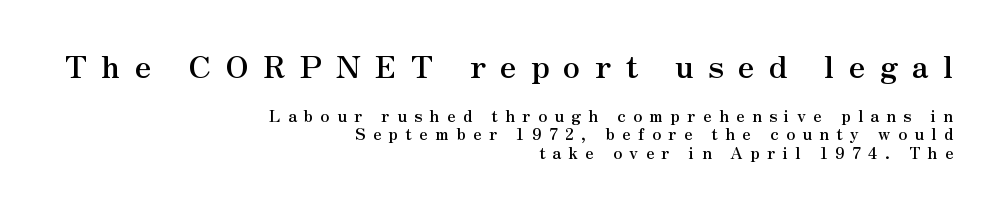
Chunky letters — that's bold for sure. Glance below the letters and you will spot only blank space. Rendered with straight, roman letterforms. Notice how the passage keeps a crisp vertical edge on the right only. A serif font was chosen for this passage.
